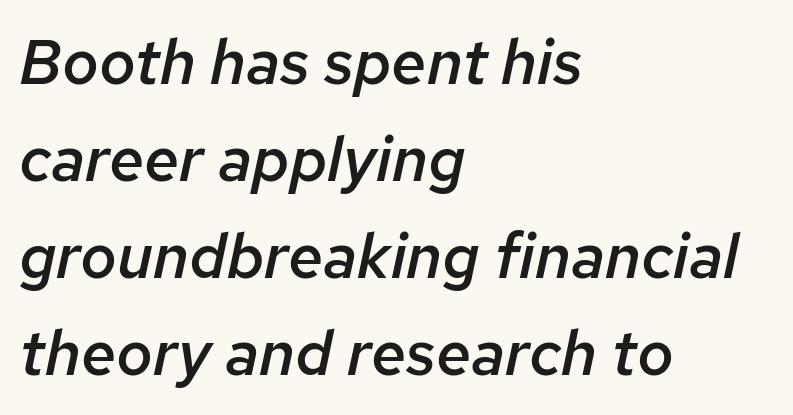
The specimen omits any rule beneath the text block's lines. These lines carry some extra weight — a demibold, not a full bold. Short and long lines alike share a common starting point at left. Short note: letters normally spaced. How would I describe the line gaps? Plain and ordinary.
